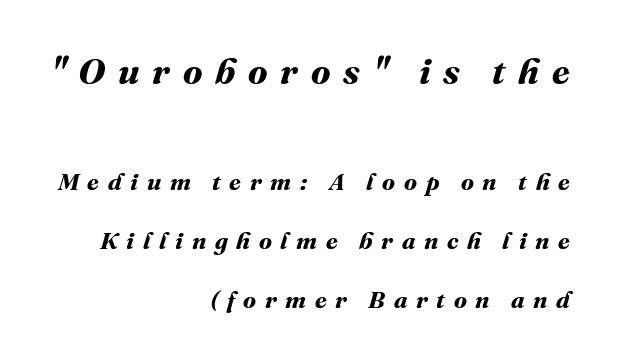
Q: Is the text bold? A: Yes.
Q: Is the text underlined? A: No.
Q: How is the paragraph aligned? A: Right-aligned.
Q: Is the spacing between letters normal or unusually wide? A: Unusually wide.
Q: Is the spacing between lines tight, normal or loose? A: Loose.
Q: Which block of text is set in a larger size, the first (top) or the second (bottom)? A: The first (top) one.
Q: Width (condensed, normal, or wide)? A: Normal.
Q: Stroke contrast? A: Medium.
Q: x-height? A: Medium.
Q: Monospaced? A: No.
